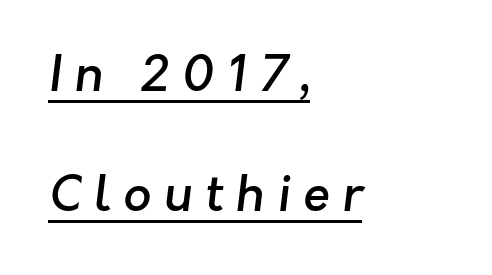
{"serif": "no", "bold": "semi", "weight": "semibold", "width": "normal", "stroke_contrast": "low", "x_height": "medium", "monospaced": "no", "underline": "yes", "align": "left", "line_spacing": "loose", "line_spacing_ratio": 2.44, "letter_spacing": "wide", "letter_spacing_em": 0.25, "glyph_px": 49}
